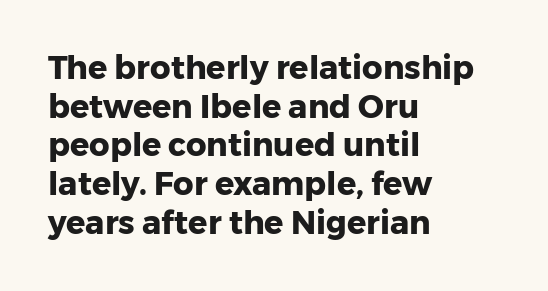
The image shows 32 px heavy sans-serif type, upright; set left-aligned, line spacing 1.21x, normal letter spacing, not underlined; low stroke contrast and a medium x-height.
